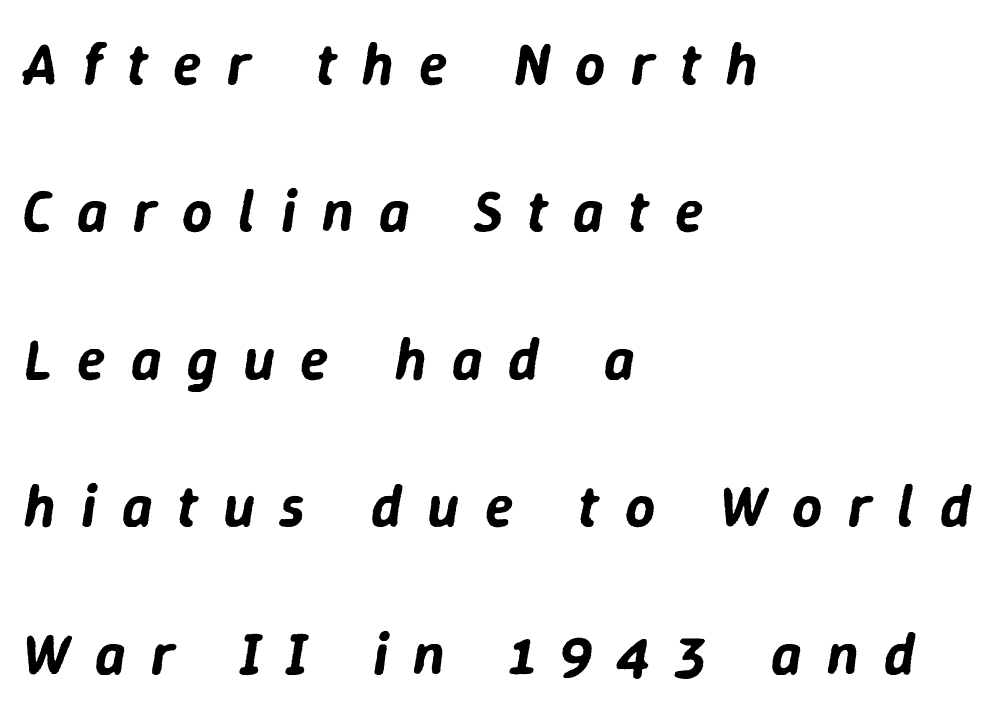
Q: Is the text italic (slanted)? A: Yes, it leans right by about 9 degrees.
Q: Is the text underlined? A: No.
Q: How is the paragraph aligned? A: Left-aligned.
Q: Is the spacing between letters normal or unusually wide? A: Unusually wide.
Q: Is the spacing between lines tight, normal or loose? A: Loose.
Q: Width (condensed, normal, or wide)? A: Normal.
Q: Stroke contrast? A: Low.
Q: x-height? A: Medium.
Q: Monospaced? A: No.
